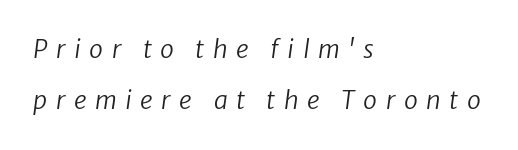
Someone cranked the tracking dial way up on this one. Horizontally, the lines are justified to the leading edge only. Is this a heavy cut? Hardly; it is regular or lighter. No word sits above an underline.
